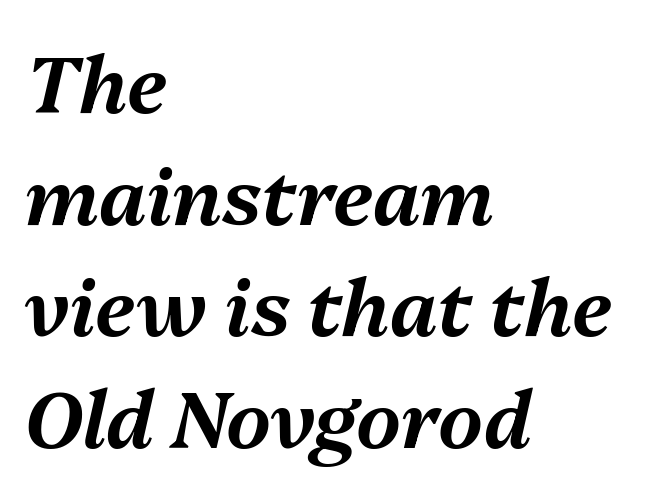
{"italic": "yes", "lean": "right", "slant_degrees": 13, "width": "normal", "stroke_contrast": "medium", "x_height": "medium", "monospaced": "no", "underline": "no", "align": "left", "line_spacing": "normal", "line_spacing_ratio": 1.43, "letter_spacing": "normal", "letter_spacing_em": 0.0, "glyph_px": 78}
